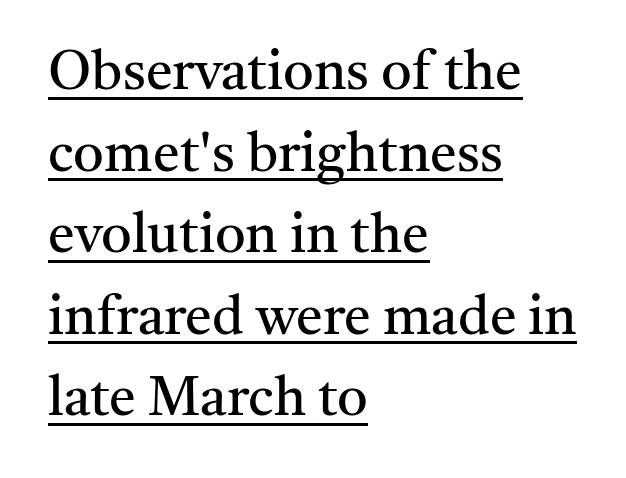
No letter is thick-stroked: the sample isn't bold. This sample carries an underscore along the baseline area. Notice how the stems are strictly vertical — no italics here. Inter-character spacing is left at the font's built-in metrics. Horizontal bands of white between lines are of average thickness.
